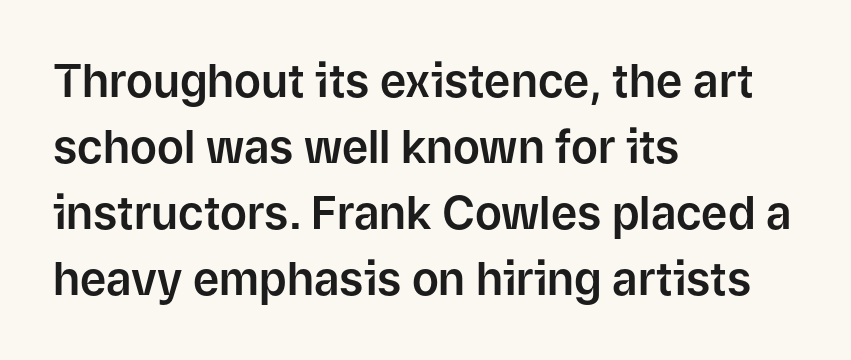
Inter-character spacing is left at the font's built-in metrics. Nope, not italic — everything's standing straight. The face used here is a sans, in the tradition of grotesques and geometrics. The rag falls on the right side of this text block. The vertical gap from one line to the next is medium. The string is rendered with underlining switched off.
